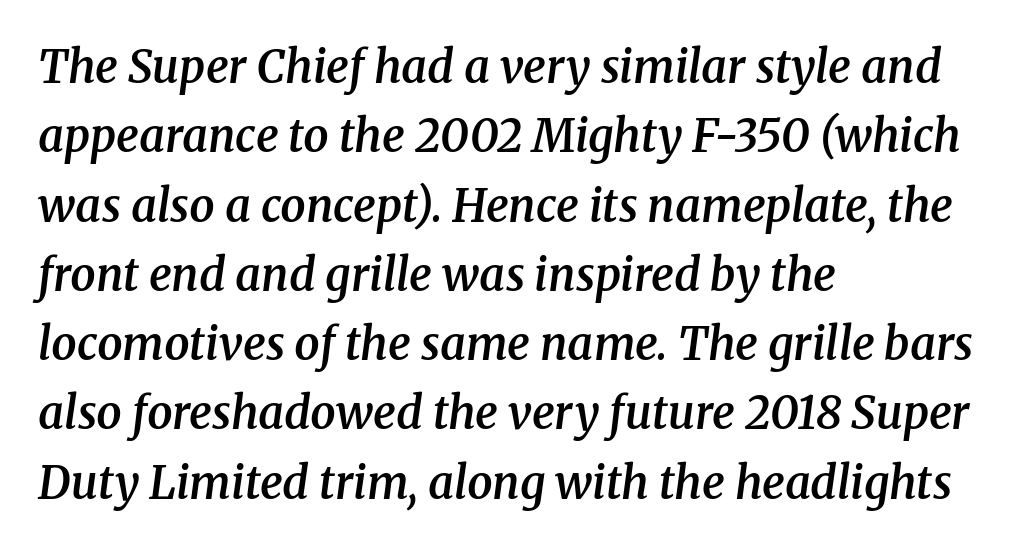
{"serif": "yes", "italic": "yes", "lean": "right", "slant_degrees": 8, "bold": "semi", "weight": "semibold", "width": "normal", "stroke_contrast": "medium", "x_height": "medium", "monospaced": "no", "underline": "no", "align": "left", "line_spacing": "normal", "line_spacing_ratio": 1.54, "letter_spacing": "normal", "letter_spacing_em": 0.0, "glyph_px": 45}
